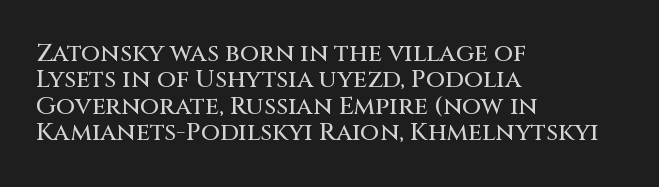
Q: Is the text italic (slanted)? A: No, it is upright.
Q: Is the text underlined? A: No.
Q: How is the paragraph aligned? A: Left-aligned.
Q: Is the spacing between letters normal or unusually wide? A: Normal.
Q: Is the spacing between lines tight, normal or loose? A: Tight.
